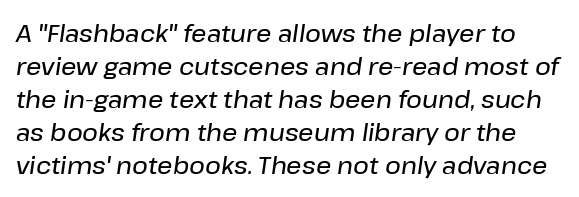
If you drew a line through each stem, it would be angled. The area under the type is left untouched. Tracking here is standard; glyphs follow each other at the usual distance. Horizontal bands of white between lines are of average thickness.
